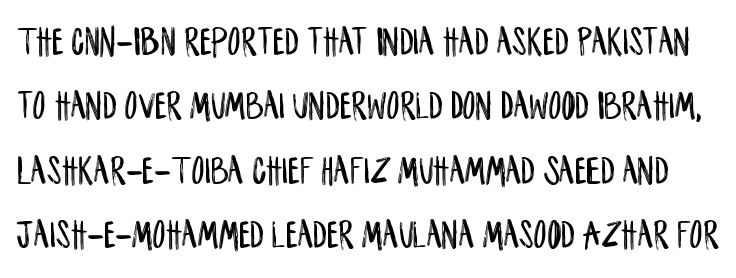
{"serif": "no", "italic": "no", "width": "condensed", "stroke_contrast": "low", "x_height": "large", "monospaced": "no", "underline": "no", "line_spacing": "normal", "line_spacing_ratio": 1.57, "letter_spacing": "normal", "letter_spacing_em": 0.0, "glyph_px": 41}
